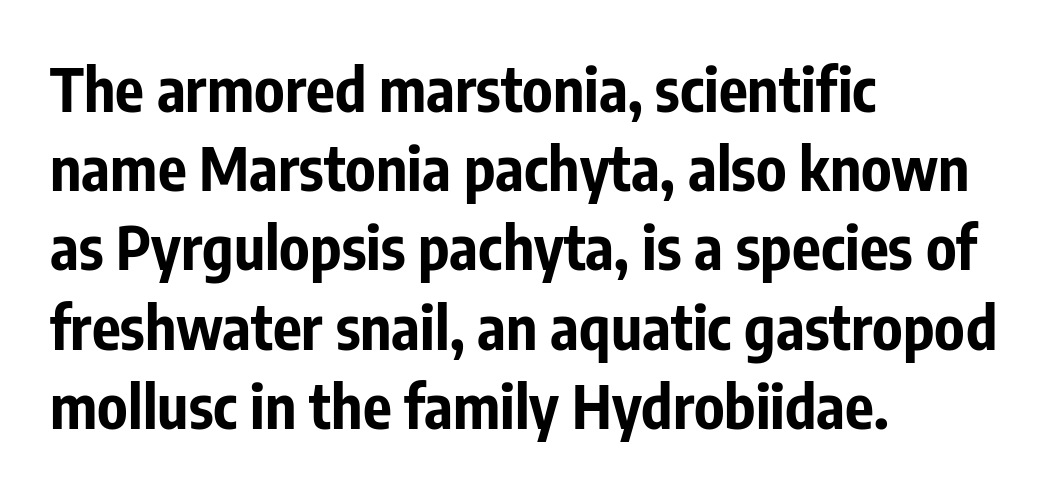
The image shows 60 px bold, condensed sans-serif type, upright; set left-aligned, normal line spacing (1.32x), normal letter spacing, not underlined; low stroke contrast and a medium x-height.
